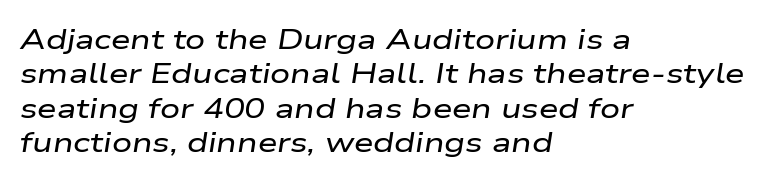
These lines are rendered in a variable-pitch font. Is the type slanted? Yes — the strokes lean at a clear angle. The horizontal fit of the characters is conventional and even. Line starts are locked; line ends wander.
